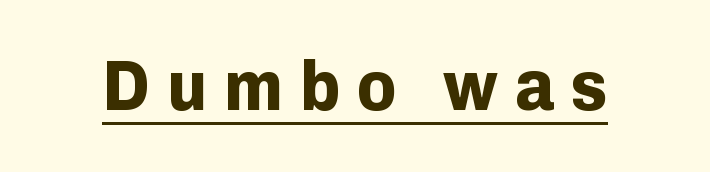
The image shows 71 px bold sans-serif type, upright; set unusually wide letter spacing (+0.24 em), underlined; low stroke contrast and a medium x-height.
